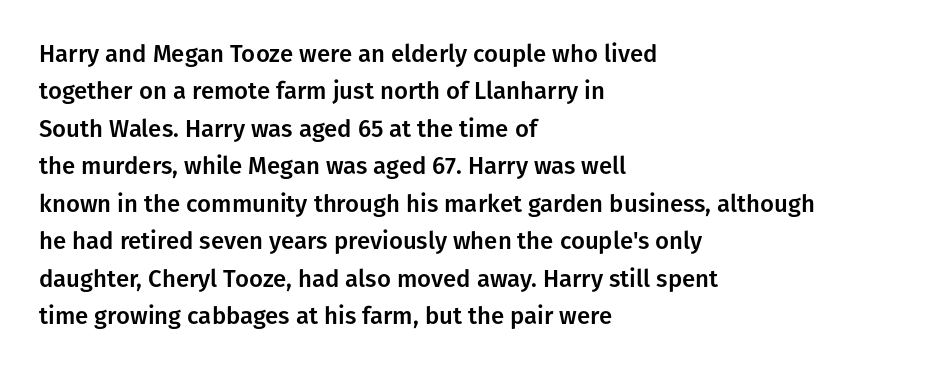
{"italic": "no", "underline": "no", "align": "left", "line_spacing": "normal", "line_spacing_ratio": 1.56, "letter_spacing": "normal", "letter_spacing_em": 0.0, "glyph_px": 24}
